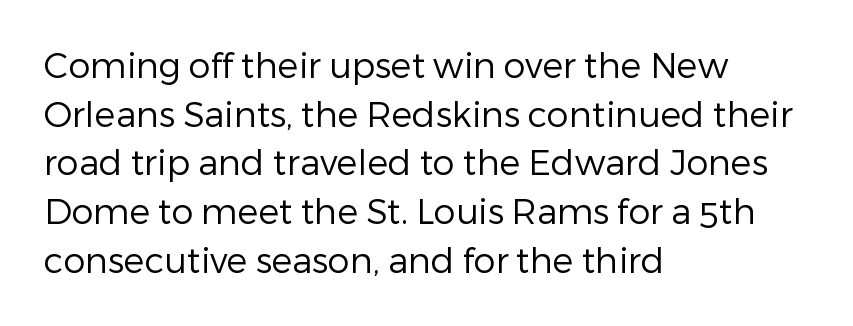
Does the lettering tilt? It doesn't — this is upright. The strokes are not fattened; the text isn't bold. Caption: multi-line text, flush left, ragged right. The rendering uses natural spacing where letterforms have individual widths.
